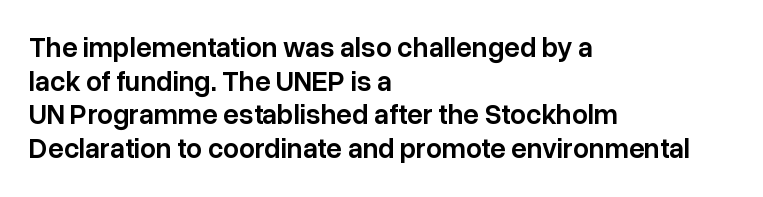
Quick note: underline off. Honestly, the letter spacing is just normal — you wouldn't notice it. The letters stand straight up with perfectly vertical stems. Each glyph is drawn with semibold strokes, heavier than normal yet not fully bold. The typeface chosen for these lines omits serifs. The setting favours the left margin, as ordinary paragraphs usually do.
